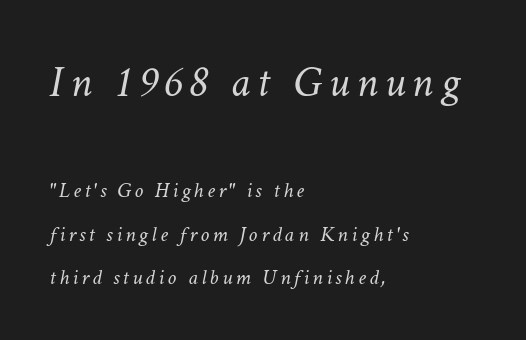
The cut favours lightness, reaching ordinary text weight at its darkest. The upper block of text is set noticeably larger than the block beneath it. You could not count columns in this text — the font is proportionally spaced. Vertical spacing — loose. Words float on clear page, feet unadorned. Characters are canted at an angle relative to the baseline's perpendicular.
